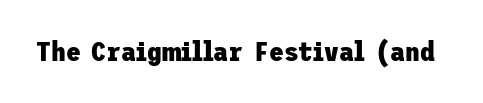
Q: Is the text bold? A: Yes.
Q: Is the text italic (slanted)? A: No, it is upright.
Q: Is the text underlined? A: No.
Q: Is the spacing between letters normal or unusually wide? A: Normal.
